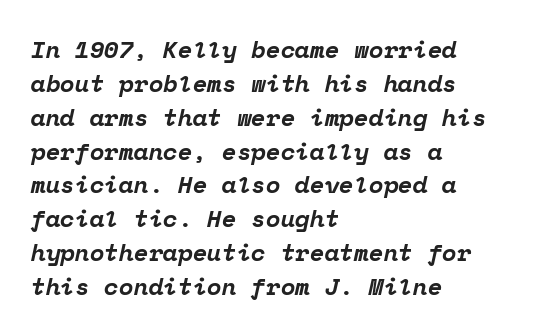
Each row of text sits above clean, open space. Characters are canted at an angle relative to the baseline's perpendicular. Every letter is thick-stroked: bold, no question. This sample keeps an unexceptional amount of space between lines.
